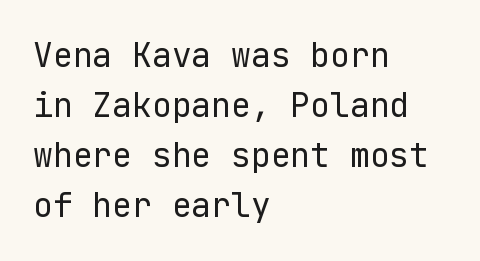
Q: Is the text bold? A: No.
Q: Is the text italic (slanted)? A: No, it is upright.
Q: Is the typeface a serif or a sans-serif typeface? A: Sans-serif.
Q: Is the text underlined? A: No.
Q: How is the paragraph aligned? A: Left-aligned.
Q: Is the spacing between letters normal or unusually wide? A: Normal.
Q: Is the spacing between lines tight, normal or loose? A: Normal.
Q: Width (condensed, normal, or wide)? A: Normal.
Q: Stroke contrast? A: Low.
Q: x-height? A: Medium.
